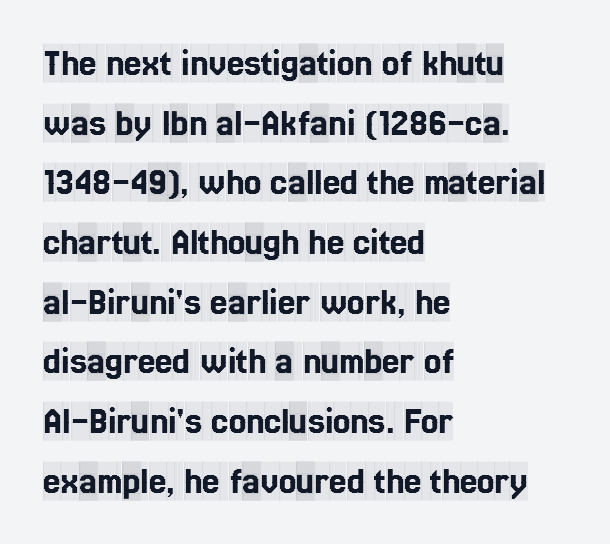
The image shows 39 px condensed serif type, upright; set left-aligned, normal line spacing (1.53x), normal letter spacing, not underlined; a large x-height.
